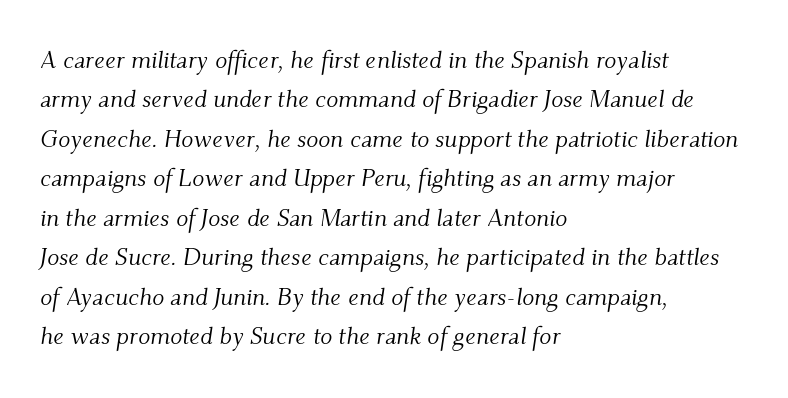
{"italic": "yes", "lean": "right", "slant_degrees": 9, "bold": "no", "underline": "no", "align": "left", "line_spacing": "normal", "line_spacing_ratio": 1.58, "letter_spacing": "normal", "letter_spacing_em": 0.0, "glyph_px": 25}
